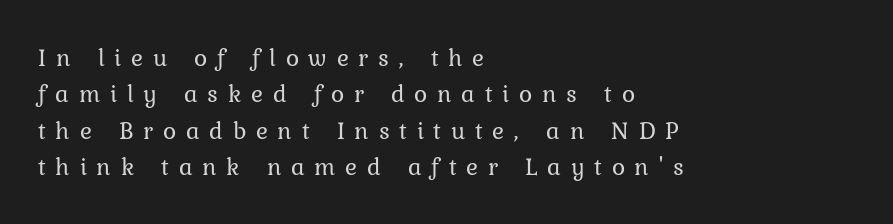
Q: Is the text bold? A: No.
Q: Is the text italic (slanted)? A: No, it is upright.
Q: Is the text underlined? A: No.
Q: How is the paragraph aligned? A: Left-aligned.
Q: Is the spacing between letters normal or unusually wide? A: Unusually wide.
Q: Is the spacing between lines tight, normal or loose? A: Normal.
